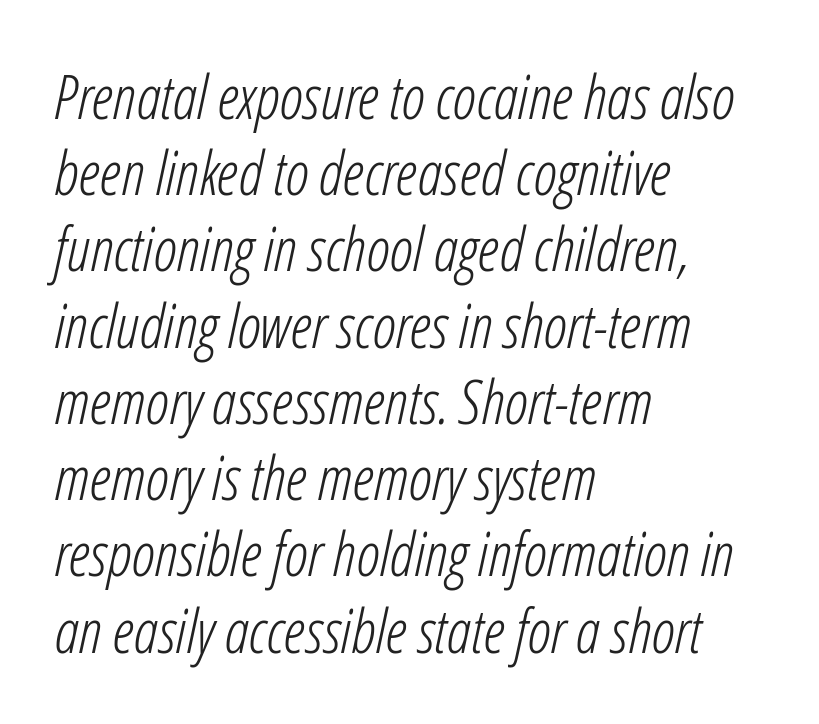
Q: Is the text bold? A: No.
Q: Is the text italic (slanted)? A: Yes, it leans right by about 12 degrees.
Q: Is the text underlined? A: No.
Q: How is the paragraph aligned? A: Left-aligned.
Q: Is the spacing between letters normal or unusually wide? A: Normal.
Q: Is the spacing between lines tight, normal or loose? A: Normal.
Q: Width (condensed, normal, or wide)? A: Condensed.
Q: Stroke contrast? A: Low.
Q: x-height? A: Medium.
Q: Monospaced? A: No.
